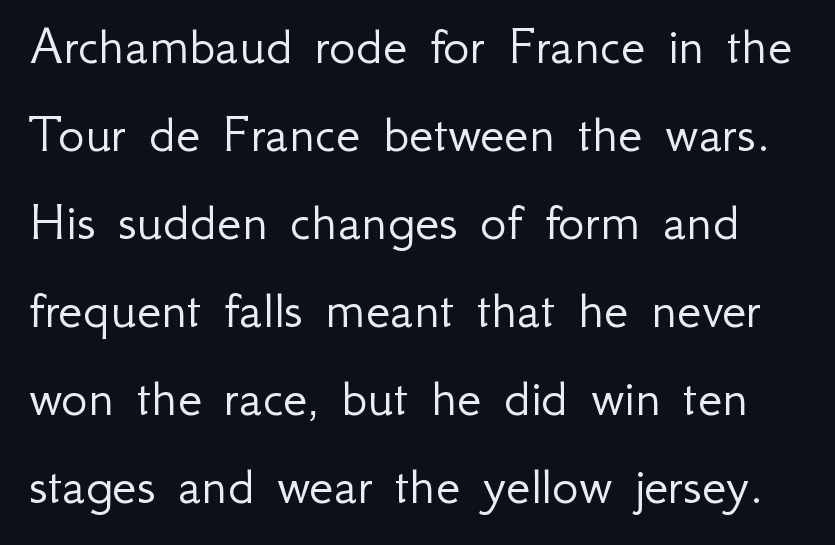
{"serif": "no", "italic": "no", "bold": "no", "weight": "light", "width": "normal", "stroke_contrast": "low", "x_height": "small", "monospaced": "no", "underline": "no", "line_spacing": "normal", "line_spacing_ratio": 1.57, "letter_spacing": "normal", "letter_spacing_em": 0.0, "glyph_px": 56}
